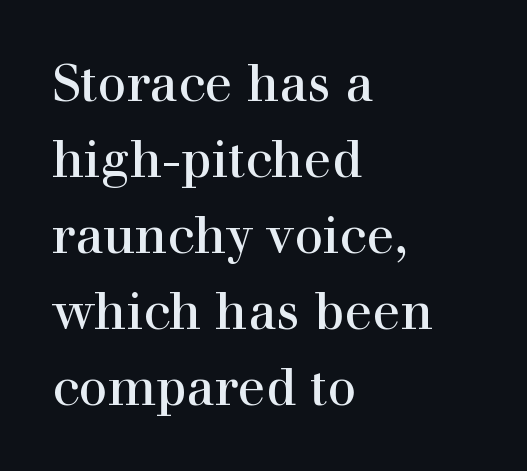
{"serif": "yes", "italic": "no", "bold": "no", "weight": "regular", "width": "normal", "stroke_contrast": "high", "x_height": "medium", "monospaced": "no", "underline": "no", "align": "left", "line_spacing": "normal", "line_spacing_ratio": 1.49, "letter_spacing": "normal", "letter_spacing_em": 0.0, "glyph_px": 51}
